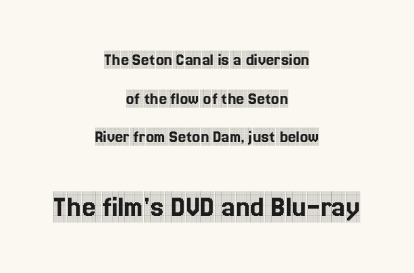
{"serif": "yes", "italic": "no", "width": "condensed", "x_height": "large", "monospaced": "no", "underline": "no", "align": "center", "line_spacing": "loose", "line_spacing_ratio": 2.15, "letter_spacing": "normal", "letter_spacing_em": 0.0, "larger_block": "second", "size_ratio": 1.72, "glyph_px": 31}
